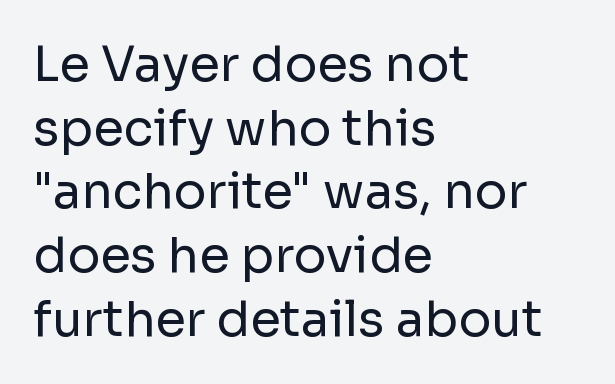
{"serif": "no", "italic": "no", "bold": "no", "weight": "regular", "width": "normal", "stroke_contrast": "low", "x_height": "medium", "monospaced": "no", "underline": "no", "align": "left", "line_spacing": "normal", "line_spacing_ratio": 1.3, "letter_spacing": "normal", "letter_spacing_em": 0.0, "glyph_px": 49}
